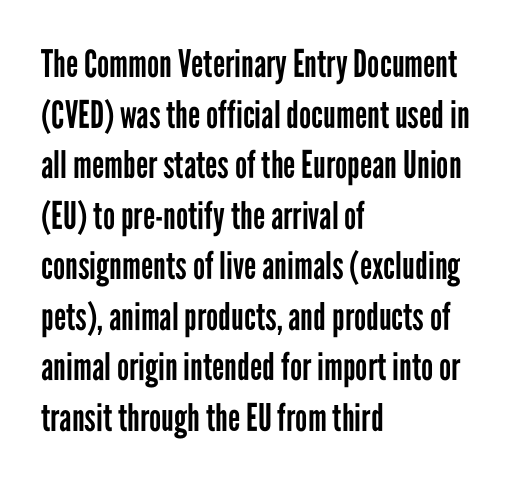
Q: Is the text bold? A: No.
Q: Is the text italic (slanted)? A: No, it is upright.
Q: Is the typeface a serif or a sans-serif typeface? A: Sans-serif.
Q: Is the text underlined? A: No.
Q: How is the paragraph aligned? A: Left-aligned.
Q: Is the spacing between letters normal or unusually wide? A: Normal.
Q: Is the spacing between lines tight, normal or loose? A: Normal.
Q: Width (condensed, normal, or wide)? A: Condensed.
Q: Stroke contrast? A: Low.
Q: x-height? A: Medium.
Q: Monospaced? A: No.
